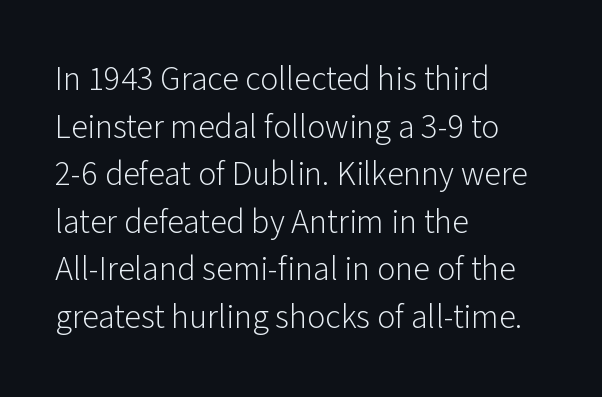
This sample uses plain, unmodified letter spacing. Regular leading. The lettering stays uniformly vertical, giving the passage a roman look. Is this a heavy cut? Hardly; it is regular or lighter. Each line starts at the same left margin while the right side varies.
